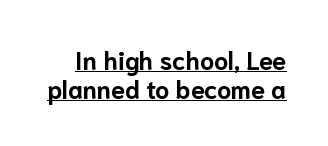
The image shows 25 px bold type, upright; set line spacing 1.16x, normal letter spacing, underlined.
